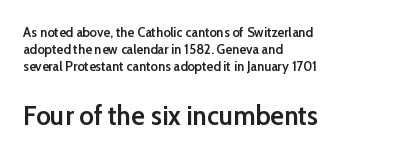
Words appear dense and cohesive because spacing is normal. The designer gave the closing block more size than the opening block. You could not count columns in this text — the font is proportionally spaced. Every row of glyphs begins at an identical x-position on the left. The passage shown is not underscored anywhere.
